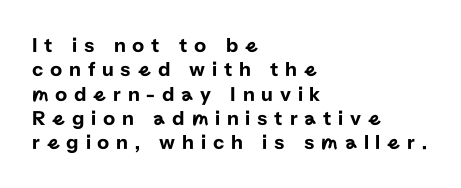
{"italic": "no", "underline": "no", "align": "left", "line_spacing_ratio": 1.16, "letter_spacing": "wide", "letter_spacing_em": 0.32, "glyph_px": 21}
